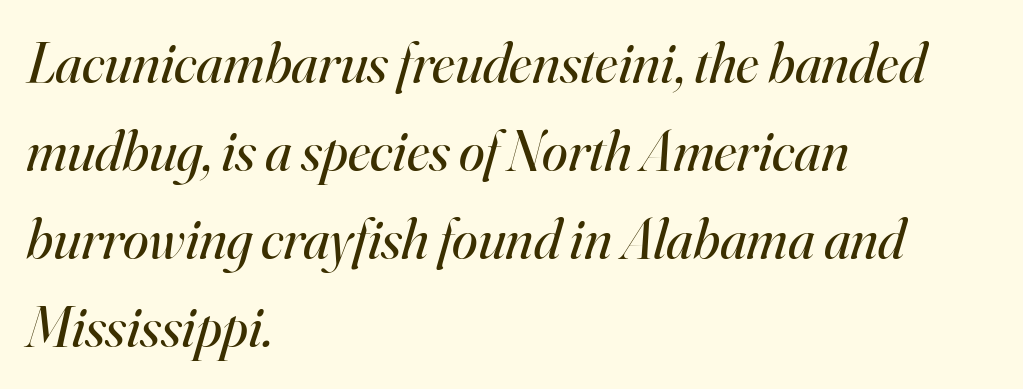
Q: Is the text bold? A: No.
Q: Is the text italic (slanted)? A: Yes, it leans right by about 16 degrees.
Q: Is the typeface a serif or a sans-serif typeface? A: Serif.
Q: Is the text underlined? A: No.
Q: How is the paragraph aligned? A: Left-aligned.
Q: Is the spacing between letters normal or unusually wide? A: Normal.
Q: Is the spacing between lines tight, normal or loose? A: Normal.
Q: Width (condensed, normal, or wide)? A: Normal.
Q: Stroke contrast? A: High.
Q: x-height? A: Small.
Q: Monospaced? A: No.
